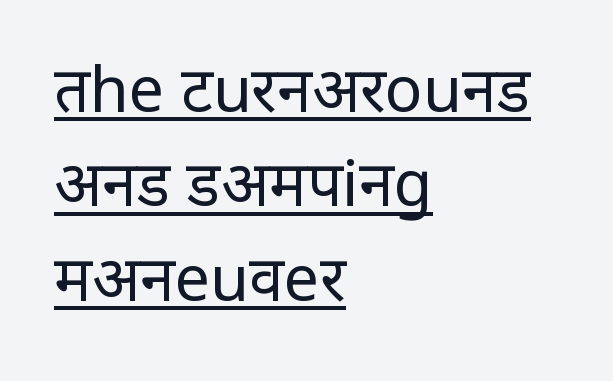
The image shows 63 px regular-weight sans-serif type, upright; set left-aligned, normal line spacing (1.5x), normal letter spacing, underlined; low stroke contrast and a large x-height.
